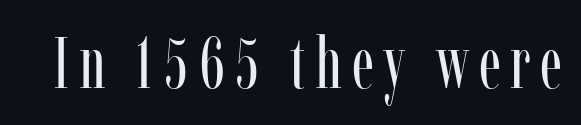
{"serif": "yes", "italic": "no", "bold": "no", "weight": "regular", "width": "condensed", "stroke_contrast": "low", "x_height": "medium", "monospaced": "no", "underline": "no", "glyph_px": 72}
